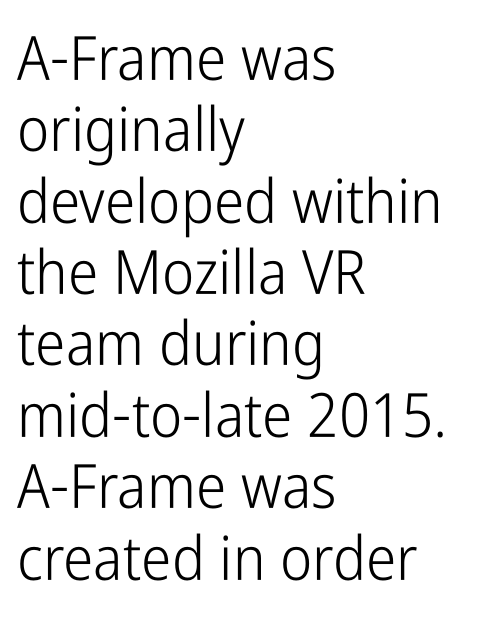
Q: Is the text bold? A: No.
Q: Is the text italic (slanted)? A: No, it is upright.
Q: Is the typeface a serif or a sans-serif typeface? A: Sans-serif.
Q: Is the text underlined? A: No.
Q: How is the paragraph aligned? A: Left-aligned.
Q: Is the spacing between letters normal or unusually wide? A: Normal.
Q: Width (condensed, normal, or wide)? A: Condensed.
Q: Stroke contrast? A: Low.
Q: x-height? A: Medium.
Q: Monospaced? A: No.
